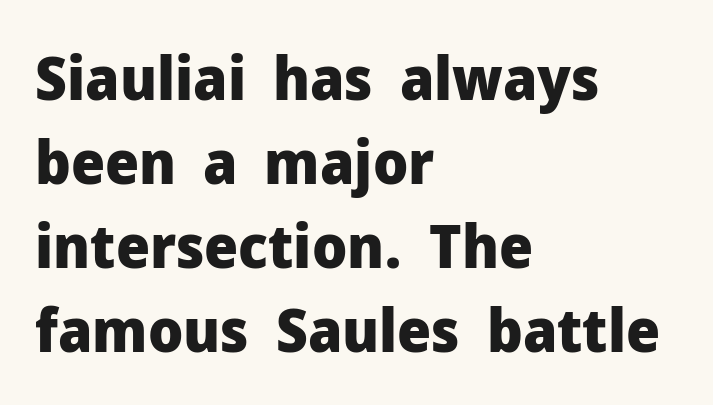
The image shows 60 px heavy sans-serif type, upright; set left-aligned, normal line spacing (1.4x), normal letter spacing, not underlined; low stroke contrast and a medium x-height.
